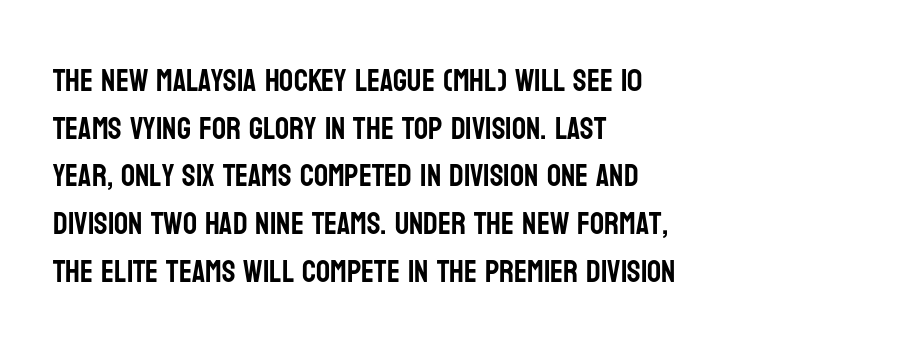
Q: Is the text italic (slanted)? A: No, it is upright.
Q: Is the typeface a serif or a sans-serif typeface? A: Sans-serif.
Q: Is the text underlined? A: No.
Q: How is the paragraph aligned? A: Left-aligned.
Q: Is the spacing between letters normal or unusually wide? A: Normal.
Q: Is the spacing between lines tight, normal or loose? A: Normal.
Q: Width (condensed, normal, or wide)? A: Condensed.
Q: Stroke contrast? A: Low.
Q: x-height? A: Large.
Q: Monospaced? A: No.
